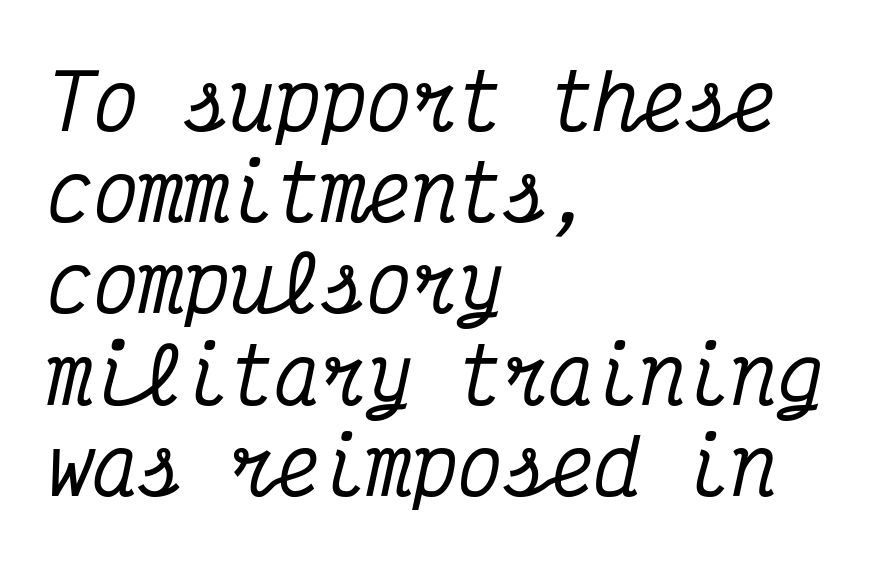
The image shows 76 px condensed serif type, italic (leaning right), monospaced; set left-aligned, line spacing 1.2x, normal letter spacing, not underlined; medium stroke contrast and a medium x-height.
